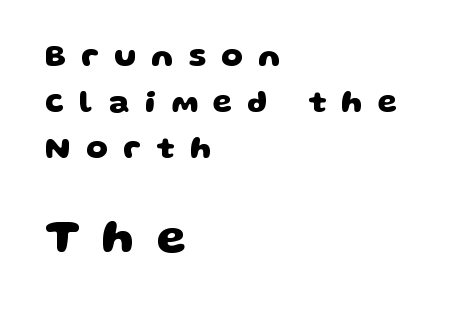
{"serif": "no", "bold": "yes", "weight": "heavy", "width": "wide", "stroke_contrast": "low", "x_height": "large", "monospaced": "no", "underline": "no", "align": "left", "line_spacing": "normal", "line_spacing_ratio": 1.48, "letter_spacing": "wide", "letter_spacing_em": 0.49, "larger_block": "second", "size_ratio": 1.52, "glyph_px": 47}
